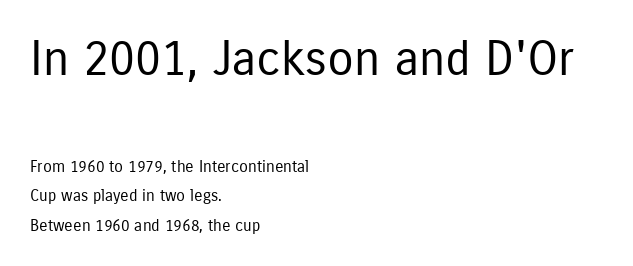
The image shows 48 px regular-weight, condensed sans-serif type, upright; set left-aligned, line spacing 1.84x, normal letter spacing, not underlined; the first (top) block is 3.0x larger; low stroke contrast and a medium x-height.
